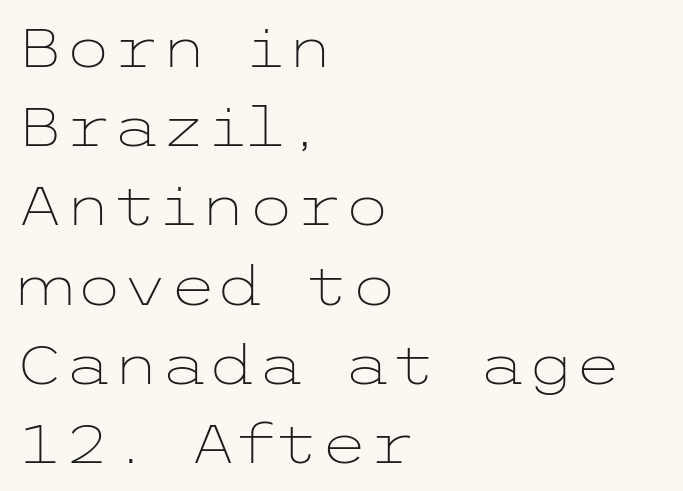
Students, observe: this is what conventionally led text looks like. Stroke terminals: plain, sans-serif. Standard letterfit; no display-style spreading of the glyphs. The letters look calm and open, with moderate or lighter stems. Each line starts at the same left margin while the right side varies.
